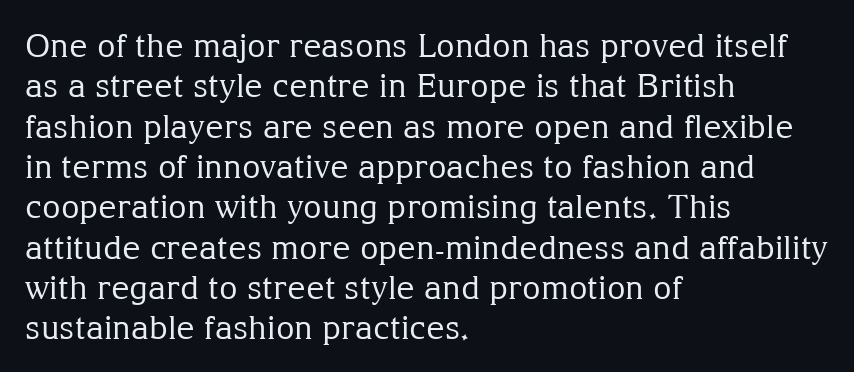
The image shows 32 px regular-weight serif type, upright; set left-aligned, normal line spacing (1.26x), normal letter spacing, not underlined; medium stroke contrast and a medium x-height.
